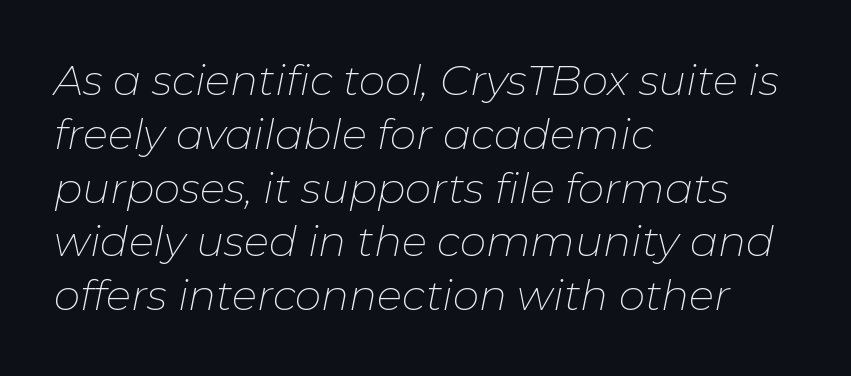
{"italic": "yes", "lean": "right", "slant_degrees": 11, "bold": "no", "weight": "thin", "width": "normal", "stroke_contrast": "low", "x_height": "medium", "monospaced": "no", "underline": "no", "align": "left", "line_spacing": "normal", "line_spacing_ratio": 1.28, "letter_spacing": "normal", "letter_spacing_em": 0.0, "glyph_px": 42}
